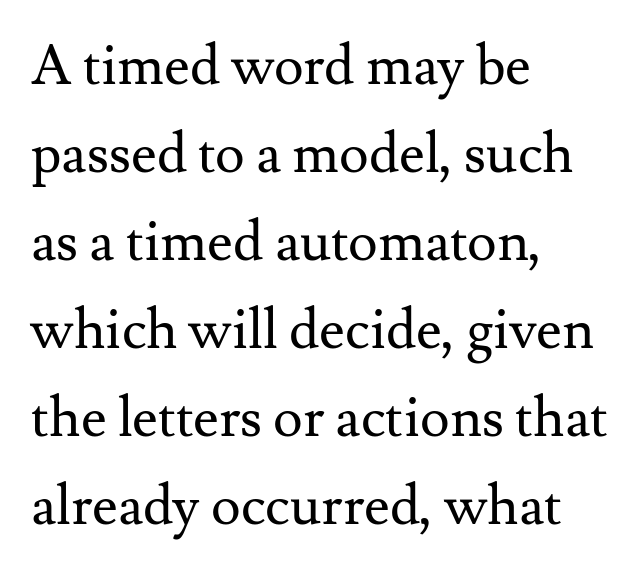
Q: Is the text bold? A: No.
Q: Is the text italic (slanted)? A: No, it is upright.
Q: Is the typeface a serif or a sans-serif typeface? A: Serif.
Q: Is the text underlined? A: No.
Q: How is the paragraph aligned? A: Left-aligned.
Q: Is the spacing between letters normal or unusually wide? A: Normal.
Q: Is the spacing between lines tight, normal or loose? A: Normal.
Q: Width (condensed, normal, or wide)? A: Normal.
Q: Stroke contrast? A: Medium.
Q: x-height? A: Small.
Q: Monospaced? A: No.
